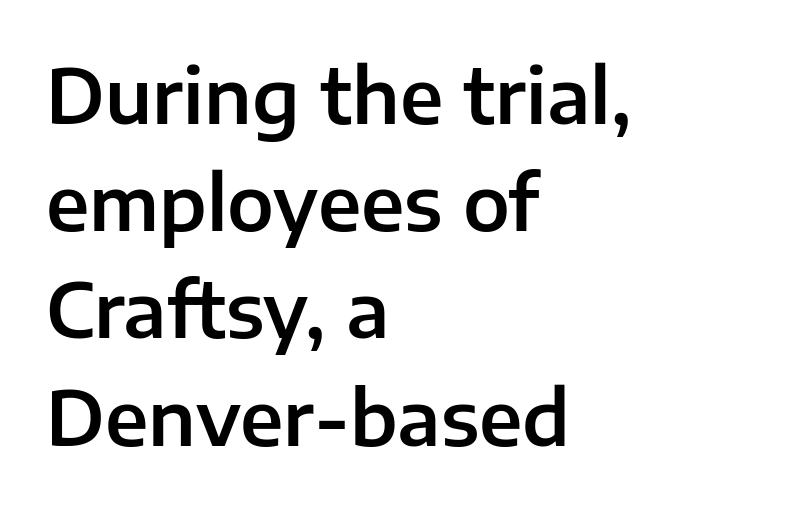
{"serif": "no", "italic": "no", "width": "normal", "stroke_contrast": "low", "x_height": "medium", "monospaced": "no", "underline": "no", "align": "left", "line_spacing": "normal", "line_spacing_ratio": 1.43, "letter_spacing": "normal", "letter_spacing_em": 0.0, "glyph_px": 75}
